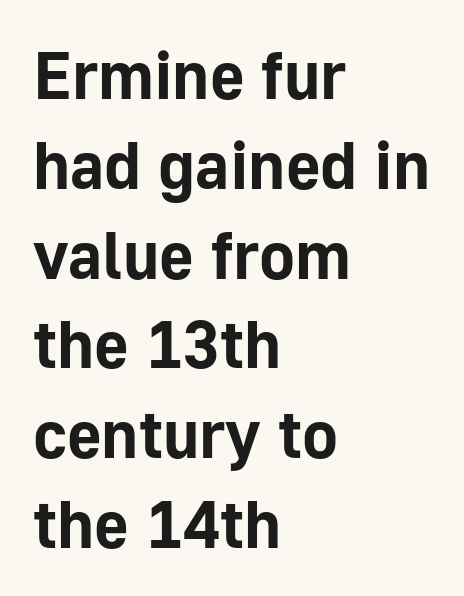
The image shows 67 px bold sans-serif type, upright; set left-aligned, normal line spacing (1.34x), normal letter spacing, not underlined; low stroke contrast and a medium x-height.
